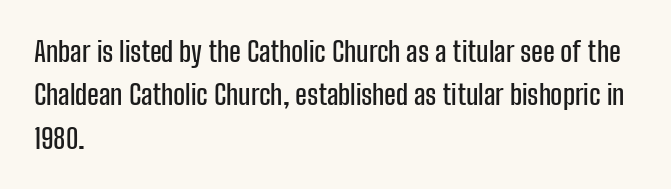
Q: Is the text italic (slanted)? A: No, it is upright.
Q: Is the typeface a serif or a sans-serif typeface? A: Sans-serif.
Q: Is the text underlined? A: No.
Q: How is the paragraph aligned? A: Left-aligned.
Q: Is the spacing between letters normal or unusually wide? A: Normal.
Q: Is the spacing between lines tight, normal or loose? A: Normal.
Q: Width (condensed, normal, or wide)? A: Condensed.
Q: Stroke contrast? A: Low.
Q: x-height? A: Medium.
Q: Monospaced? A: No.
